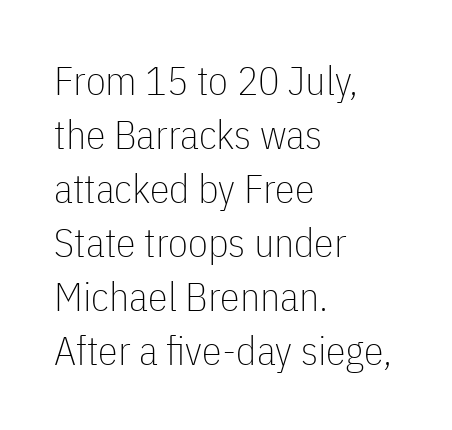
Rows of type keep a routine distance in the vertical direction. In terms of posture, this sample is upright. Does the copy run flush right? No — it runs flush left. The typeface chosen for these lines omits serifs. Underline: absent.
